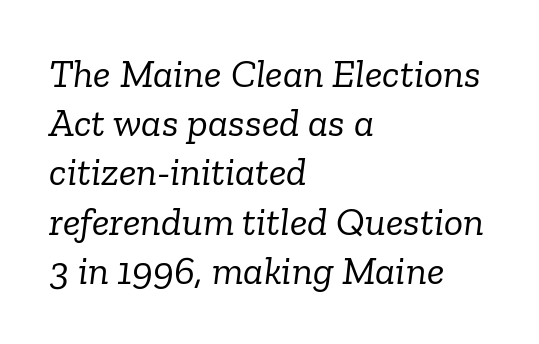
{"serif": "yes", "italic": "yes", "lean": "right", "slant_degrees": 6, "bold": "no", "weight": "light", "width": "normal", "stroke_contrast": "low", "x_height": "medium", "monospaced": "no", "underline": "no", "align": "left", "line_spacing_ratio": 1.23, "letter_spacing": "normal", "letter_spacing_em": 0.0, "glyph_px": 40}
